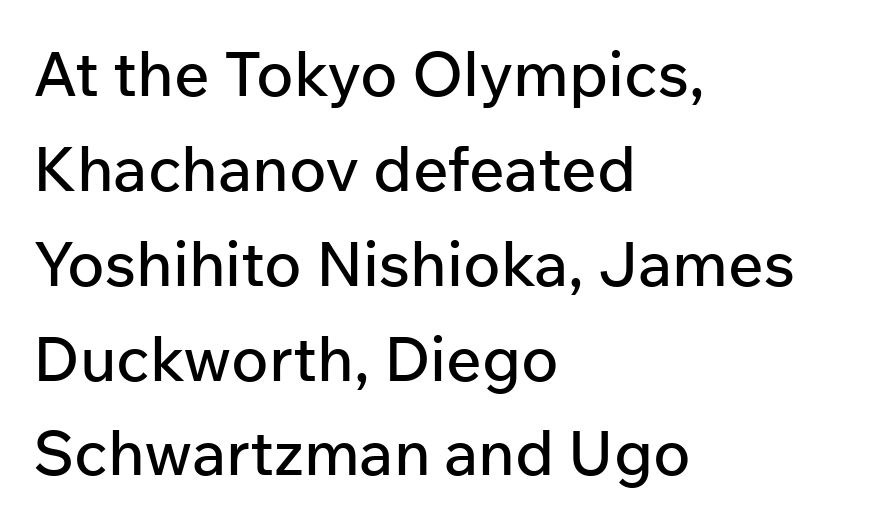
Which margin do the lines hug? The left one — the right edge is uneven. Does the leading feel generous? No, just average. Style check: upright. Font category for this specimen: sans-serif. The rendering uses natural spacing where letterforms have individual widths. The face used here is rendered with its standard letterfit.
